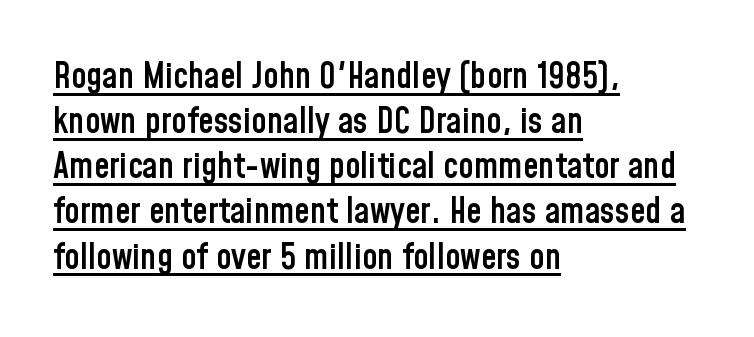
{"serif": "no", "italic": "no", "bold": "semi", "weight": "semibold", "width": "condensed", "stroke_contrast": "low", "x_height": "medium", "monospaced": "no", "underline": "yes", "align": "left", "line_spacing": "normal", "line_spacing_ratio": 1.29, "letter_spacing": "normal", "letter_spacing_em": 0.0, "glyph_px": 35}
